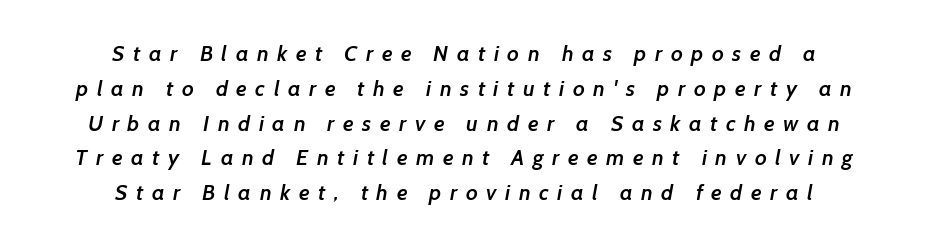
{"bold": "semi", "underline": "no", "align": "center", "line_spacing": "normal", "line_spacing_ratio": 1.58, "letter_spacing": "wide", "letter_spacing_em": 0.39, "glyph_px": 22}
